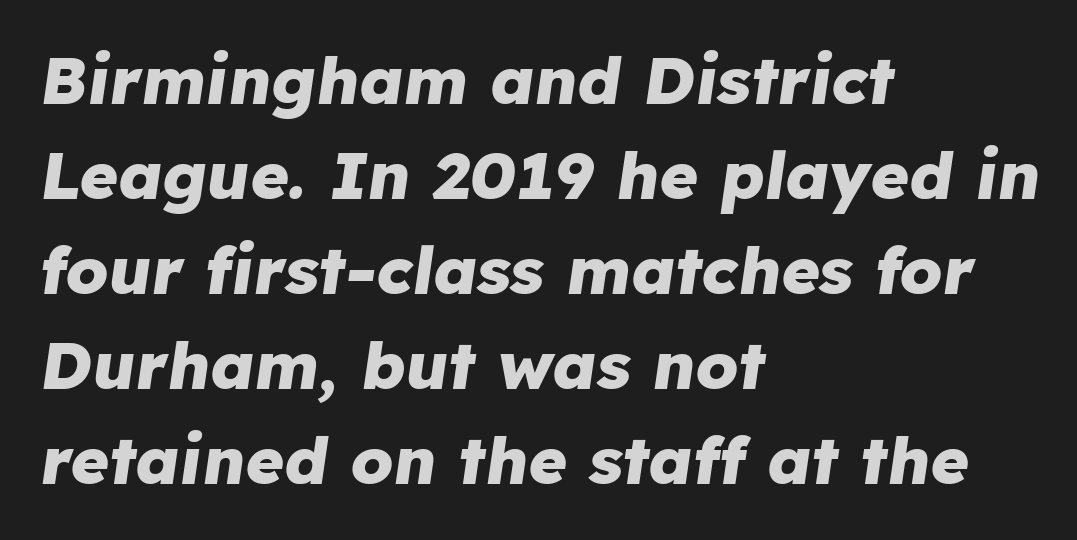
{"italic": "yes", "lean": "right", "slant_degrees": 8, "bold": "yes", "weight": "heavy", "width": "normal", "stroke_contrast": "low", "x_height": "medium", "monospaced": "no", "underline": "no", "align": "left", "line_spacing": "normal", "line_spacing_ratio": 1.44, "letter_spacing": "normal", "letter_spacing_em": 0.0, "glyph_px": 66}
